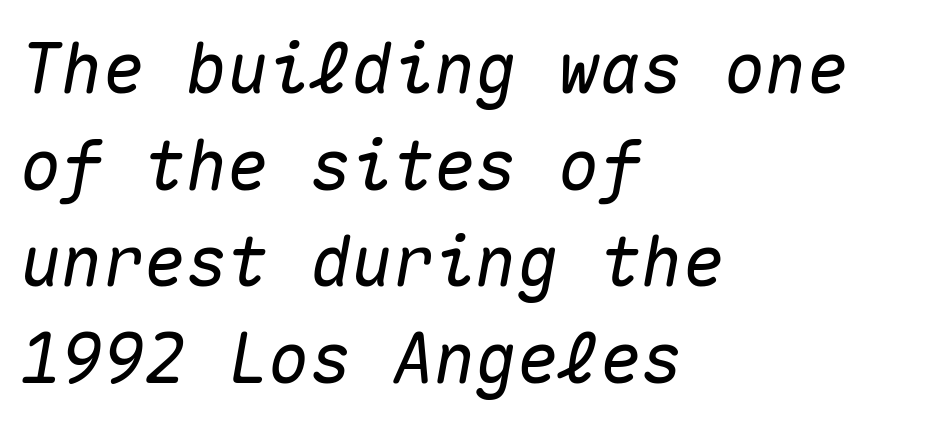
Q: Is the text italic (slanted)? A: Yes, it leans right by about 10 degrees.
Q: Is the text underlined? A: No.
Q: How is the paragraph aligned? A: Left-aligned.
Q: Is the spacing between letters normal or unusually wide? A: Normal.
Q: Is the spacing between lines tight, normal or loose? A: Normal.
Q: Width (condensed, normal, or wide)? A: Normal.
Q: Stroke contrast? A: Medium.
Q: x-height? A: Medium.
Q: Monospaced? A: Yes.
